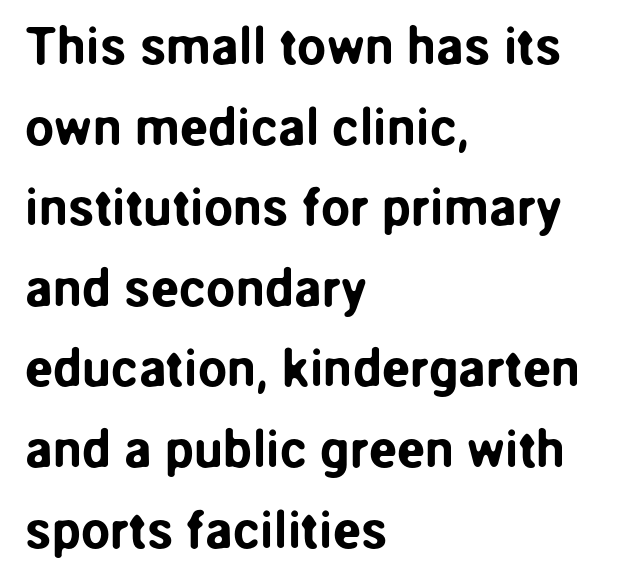
Q: Is the text italic (slanted)? A: No, it is upright.
Q: Is the typeface a serif or a sans-serif typeface? A: Sans-serif.
Q: Is the text underlined? A: No.
Q: How is the paragraph aligned? A: Left-aligned.
Q: Is the spacing between letters normal or unusually wide? A: Normal.
Q: Is the spacing between lines tight, normal or loose? A: Normal.
Q: Width (condensed, normal, or wide)? A: Normal.
Q: Stroke contrast? A: Low.
Q: x-height? A: Medium.
Q: Monospaced? A: No.
